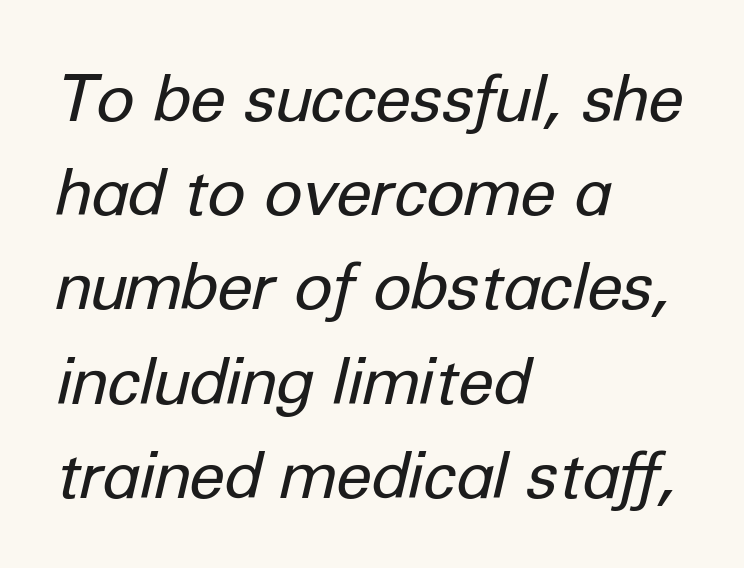
The image shows 65 px regular-weight type, italic (leaning right); set left-aligned, normal line spacing (1.45x), normal letter spacing, not underlined; low stroke contrast and a medium x-height.
